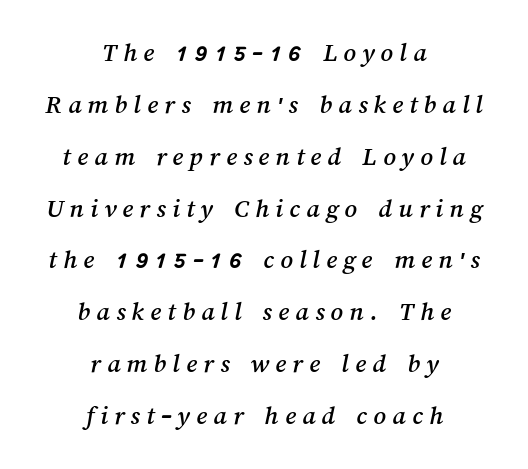
{"underline": "no", "align": "center", "line_spacing": "loose", "line_spacing_ratio": 1.92, "letter_spacing": "wide", "letter_spacing_em": 0.23, "glyph_px": 27}
